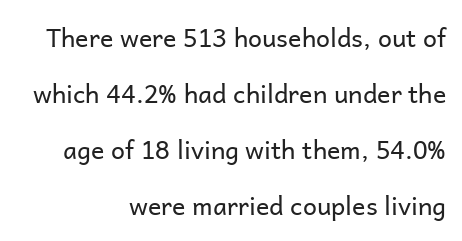
{"italic": "no", "bold": "no", "underline": "no", "align": "right", "line_spacing": "loose", "line_spacing_ratio": 2.24, "letter_spacing": "normal", "letter_spacing_em": 0.0, "glyph_px": 25}
